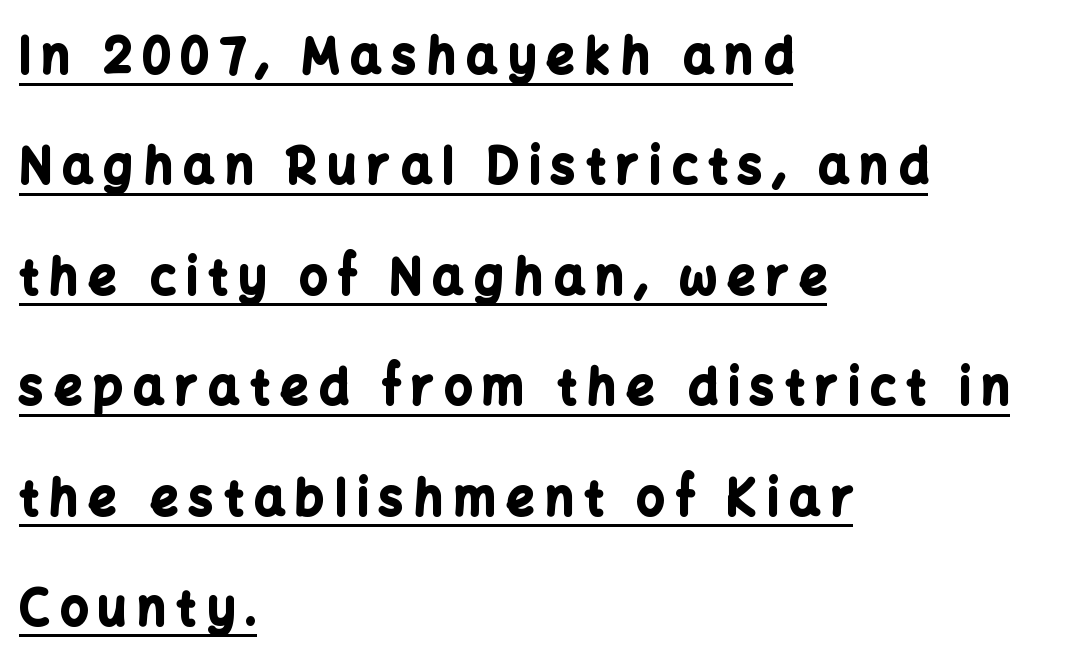
These lines are composed in type without serifs. Left-aligned paragraph, ragged on the right. Vertically, the passage feels expansive, rows floating well apart. The face used here is proportionally spaced, like ordinary book or web type.
